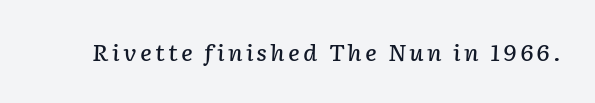
The image shows 22 px text type, italic (leaning right); set not underlined.
